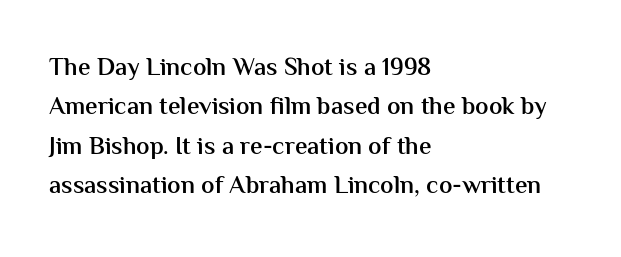
Underlining? Definitely not there. This sample uses plain, unmodified letter spacing. Is there any slant? The stems are plumb. A classic flush-left, rag-right setting is used for this passage.
